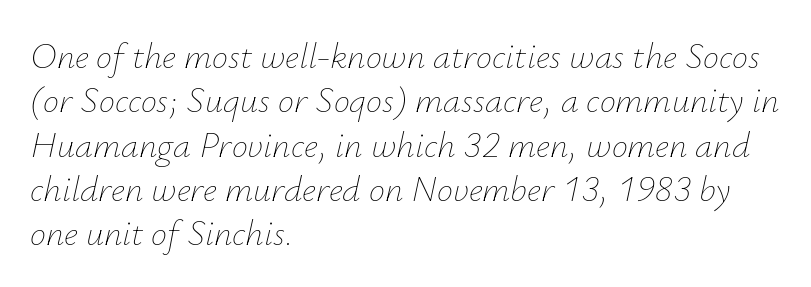
Stroke mass is kept to a normal reading level or below. The type is set solid horizontally, with unmodified tracking. Italic: yes, the glyphs are oblique. Which margin do the lines hug? The left one — the right edge is uneven. Do the characters align in a grid? No, the font is proportional. The space directly below the letters is spotless.
